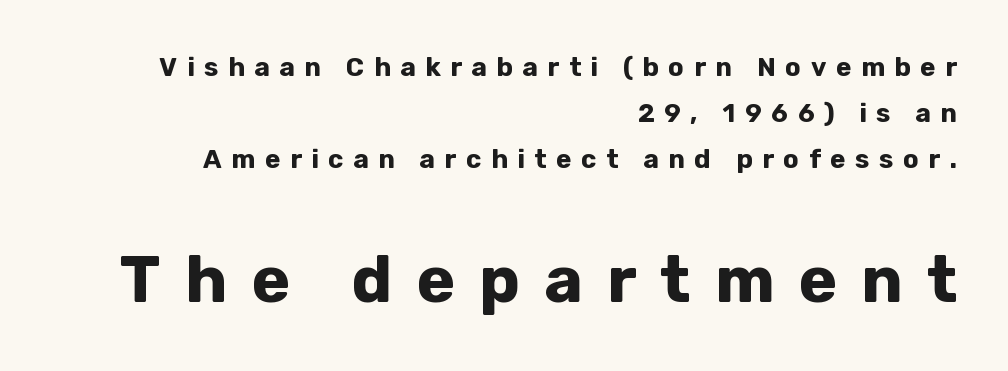
{"serif": "no", "italic": "no", "bold": "yes", "weight": "bold", "width": "normal", "stroke_contrast": "low", "x_height": "medium", "monospaced": "no", "underline": "no", "align": "right", "line_spacing_ratio": 1.77, "letter_spacing": "wide", "letter_spacing_em": 0.37, "larger_block": "second", "size_ratio": 2.5, "glyph_px": 65}
